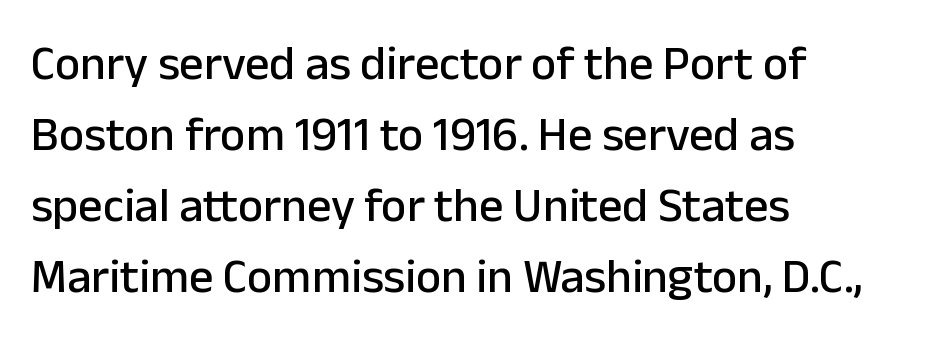
The image shows 48 px sans-serif type, upright; set left-aligned, normal line spacing (1.48x), normal letter spacing, not underlined; low stroke contrast and a medium x-height.
